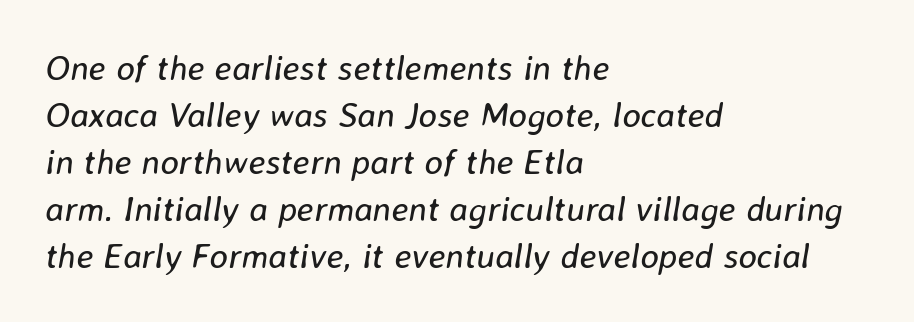
{"italic": "yes", "lean": "right", "slant_degrees": 8, "bold": "no", "weight": "regular", "width": "normal", "stroke_contrast": "low", "x_height": "medium", "monospaced": "no", "underline": "no", "align": "left", "line_spacing": "normal", "line_spacing_ratio": 1.34, "letter_spacing": "normal", "letter_spacing_em": 0.0, "glyph_px": 35}
